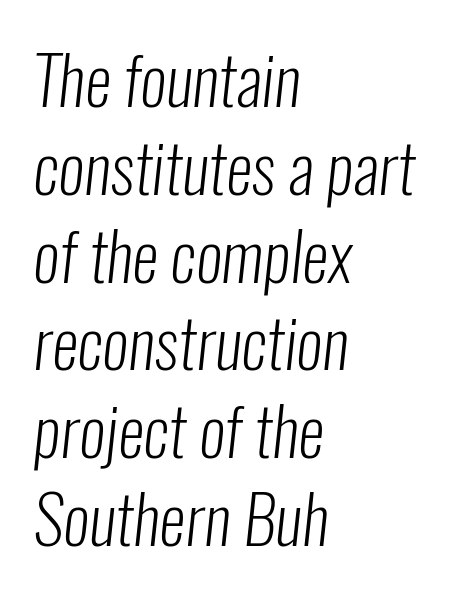
Q: Is the text bold? A: No.
Q: Is the typeface a serif or a sans-serif typeface? A: Sans-serif.
Q: Is the text underlined? A: No.
Q: How is the paragraph aligned? A: Left-aligned.
Q: Is the spacing between letters normal or unusually wide? A: Normal.
Q: Is the spacing between lines tight, normal or loose? A: Normal.
Q: Width (condensed, normal, or wide)? A: Condensed.
Q: Stroke contrast? A: Low.
Q: x-height? A: Medium.
Q: Monospaced? A: No.
